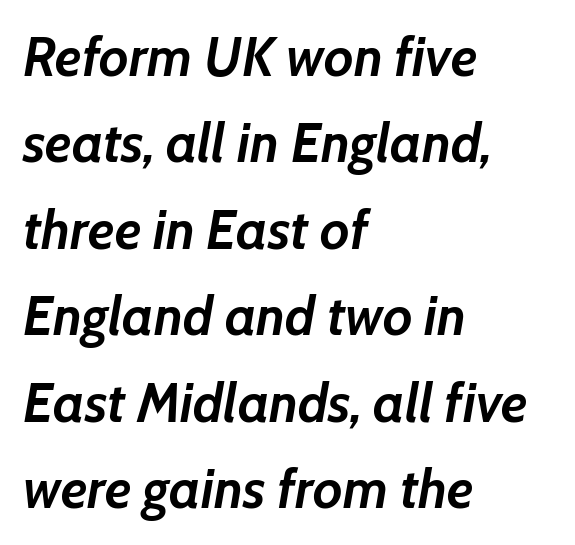
Inter-character spacing is left at the font's built-in metrics. Honestly, the row spacing looks completely unremarkable. The face used here has the dense, thick strokes of a bold. Slant detected: the letters are inclined. In CSS terms this would be text-align: left.
